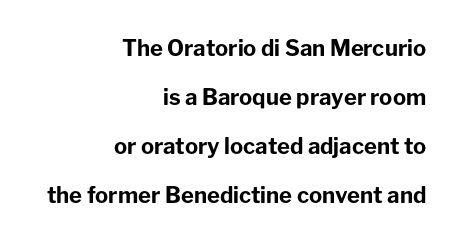
The image shows 22 px bold type, upright; set right-aligned, loose line spacing (2.23x), normal letter spacing, not underlined.
